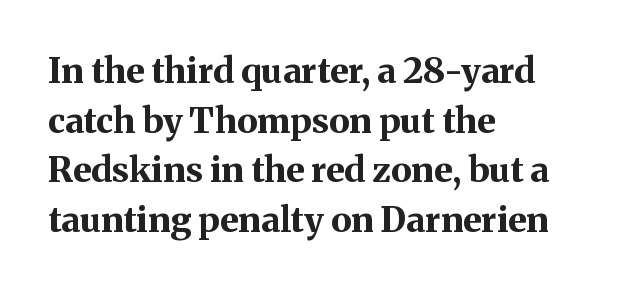
Q: Is the text bold? A: Yes.
Q: Is the text italic (slanted)? A: No, it is upright.
Q: Is the typeface a serif or a sans-serif typeface? A: Serif.
Q: Is the text underlined? A: No.
Q: How is the paragraph aligned? A: Left-aligned.
Q: Is the spacing between letters normal or unusually wide? A: Normal.
Q: Is the spacing between lines tight, normal or loose? A: Normal.
Q: Width (condensed, normal, or wide)? A: Normal.
Q: Stroke contrast? A: Medium.
Q: x-height? A: Medium.
Q: Monospaced? A: No.
